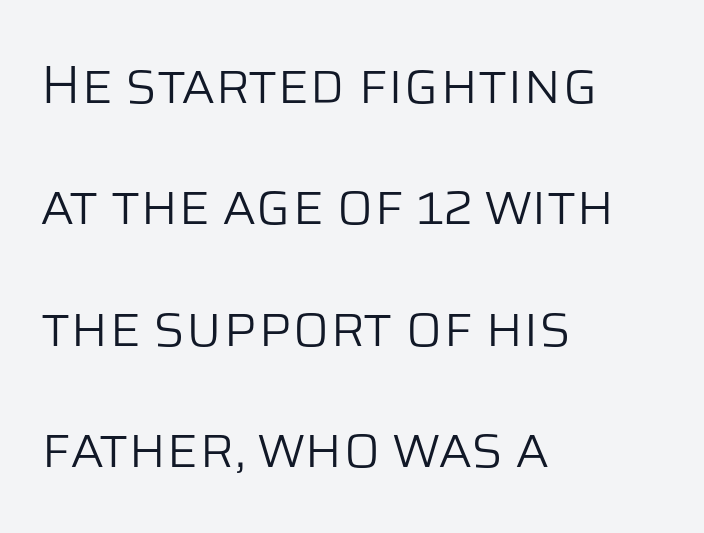
The image shows 54 px light sans-serif type, upright; set left-aligned, loose line spacing (2.25x), normal letter spacing, not underlined; low stroke contrast and a large x-height.
